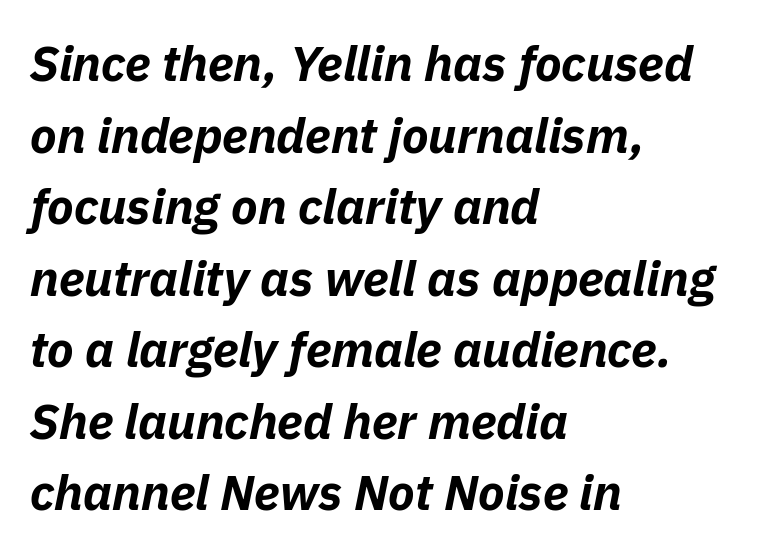
{"italic": "yes", "lean": "right", "slant_degrees": 11, "bold": "yes", "weight": "bold", "width": "normal", "stroke_contrast": "low", "x_height": "medium", "monospaced": "no", "underline": "no", "align": "left", "line_spacing": "normal", "line_spacing_ratio": 1.46, "letter_spacing": "normal", "letter_spacing_em": 0.0, "glyph_px": 49}
